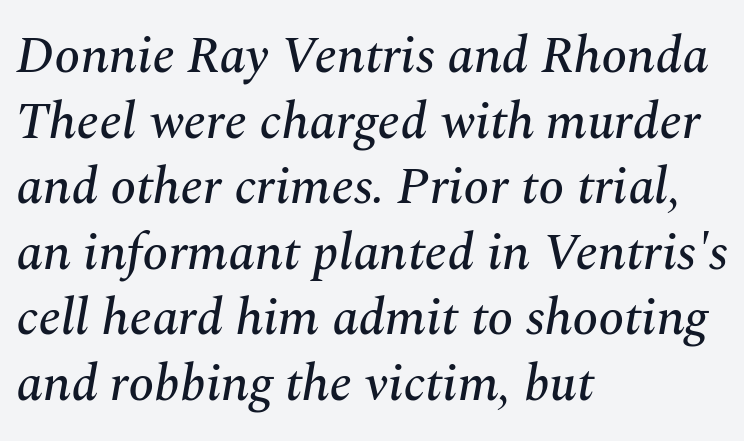
{"serif": "yes", "italic": "yes", "lean": "right", "slant_degrees": 10, "width": "normal", "stroke_contrast": "medium", "x_height": "medium", "monospaced": "no", "underline": "no", "align": "left", "line_spacing": "normal", "line_spacing_ratio": 1.26, "letter_spacing": "normal", "letter_spacing_em": 0.0, "glyph_px": 52}
